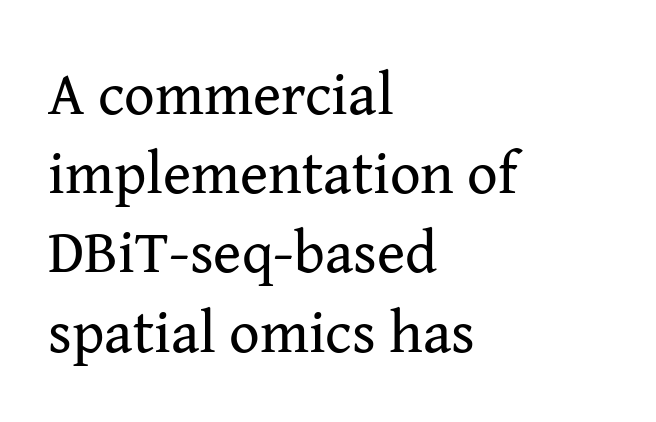
{"serif": "yes", "italic": "no", "bold": "no", "weight": "regular", "width": "normal", "stroke_contrast": "medium", "x_height": "medium", "monospaced": "no", "underline": "no", "align": "left", "line_spacing": "normal", "line_spacing_ratio": 1.32, "letter_spacing": "normal", "letter_spacing_em": 0.0, "glyph_px": 60}
